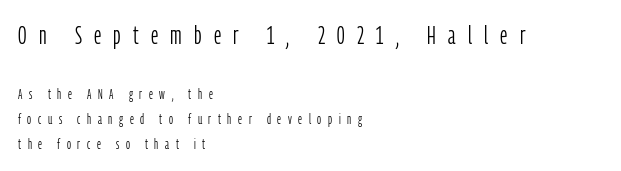
{"italic": "no", "bold": "no", "underline": "no", "align": "left", "line_spacing_ratio": 1.78, "letter_spacing": "wide", "letter_spacing_em": 0.47, "larger_block": "first", "size_ratio": 1.86, "glyph_px": 26}
